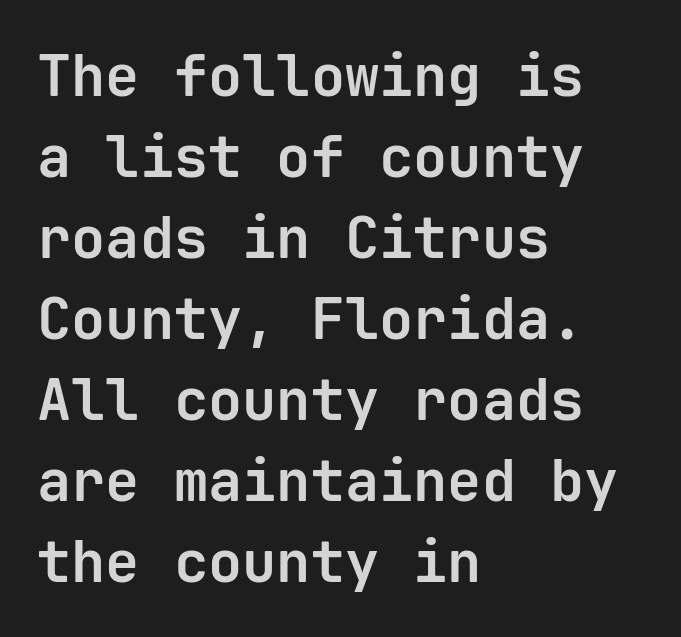
Q: Is the text bold? A: Yes.
Q: Is the text italic (slanted)? A: No, it is upright.
Q: Is the typeface a serif or a sans-serif typeface? A: Sans-serif.
Q: Is the text underlined? A: No.
Q: How is the paragraph aligned? A: Left-aligned.
Q: Is the spacing between letters normal or unusually wide? A: Normal.
Q: Is the spacing between lines tight, normal or loose? A: Normal.
Q: Width (condensed, normal, or wide)? A: Normal.
Q: Stroke contrast? A: Low.
Q: x-height? A: Medium.
Q: Monospaced? A: Yes.
